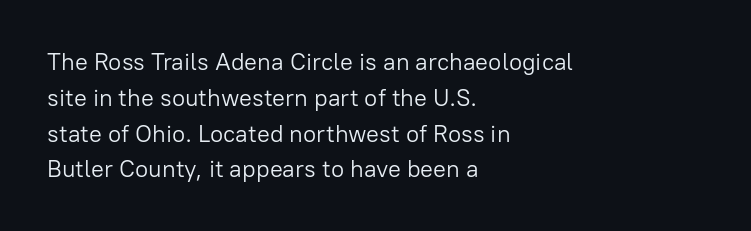
The setting favours the left margin, as ordinary paragraphs usually do. Upright lettering throughout. Letter spacing: default. No chunkiness to these letters — they're not bold.
